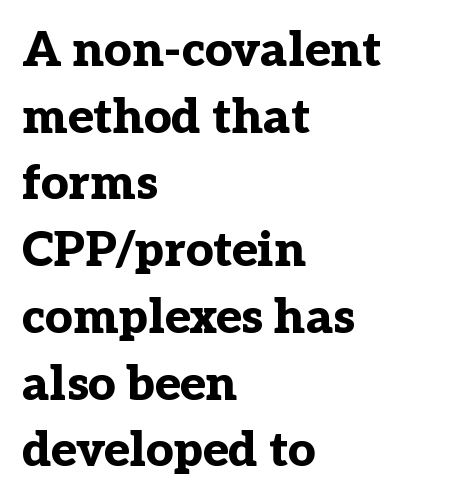
Q: Is the text bold? A: Yes.
Q: Is the text italic (slanted)? A: No, it is upright.
Q: Is the typeface a serif or a sans-serif typeface? A: Serif.
Q: Is the text underlined? A: No.
Q: How is the paragraph aligned? A: Left-aligned.
Q: Is the spacing between letters normal or unusually wide? A: Normal.
Q: Is the spacing between lines tight, normal or loose? A: Normal.
Q: Width (condensed, normal, or wide)? A: Normal.
Q: Stroke contrast? A: Low.
Q: x-height? A: Medium.
Q: Monospaced? A: No.
